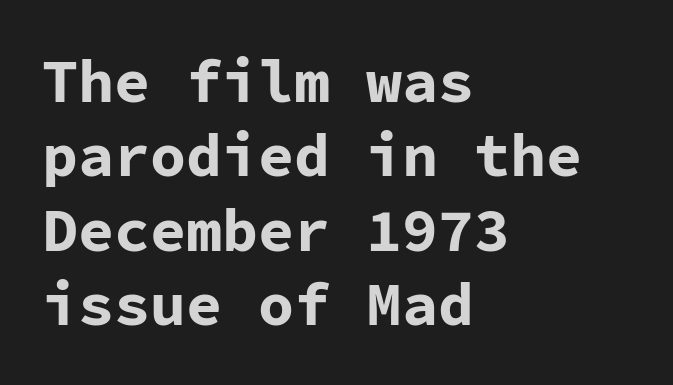
The passage shown is typed in a monospace face where columns stay perfectly aligned. Vertical strokes here are truly vertical. Rule under the text: the space is simply empty. The passage is arranged the way most books set body copy — flush left. Plenty of ink on the page — the face is bold.
